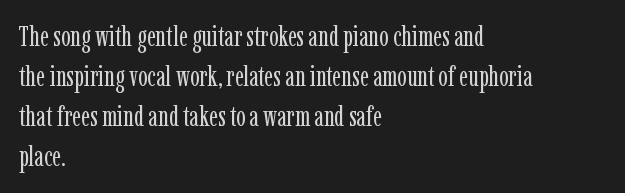
Q: Is the text bold? A: No.
Q: Is the text italic (slanted)? A: No, it is upright.
Q: Is the typeface a serif or a sans-serif typeface? A: Serif.
Q: Is the text underlined? A: No.
Q: How is the paragraph aligned? A: Left-aligned.
Q: Is the spacing between letters normal or unusually wide? A: Normal.
Q: Is the spacing between lines tight, normal or loose? A: Normal.
Q: Width (condensed, normal, or wide)? A: Condensed.
Q: Stroke contrast? A: Low.
Q: x-height? A: Medium.
Q: Monospaced? A: No.
